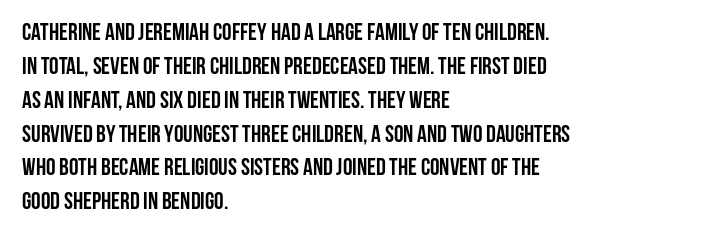
{"italic": "no", "bold": "yes", "underline": "no", "align": "left", "line_spacing": "normal", "line_spacing_ratio": 1.41, "letter_spacing": "normal", "letter_spacing_em": 0.0, "glyph_px": 24}
